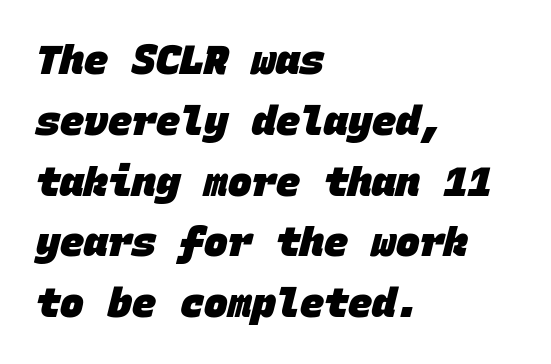
Q: Is the text bold? A: Yes.
Q: Is the typeface a serif or a sans-serif typeface? A: Sans-serif.
Q: Is the text underlined? A: No.
Q: How is the paragraph aligned? A: Left-aligned.
Q: Is the spacing between letters normal or unusually wide? A: Normal.
Q: Is the spacing between lines tight, normal or loose? A: Normal.
Q: Width (condensed, normal, or wide)? A: Normal.
Q: Stroke contrast? A: Low.
Q: x-height? A: Large.
Q: Monospaced? A: Yes.
